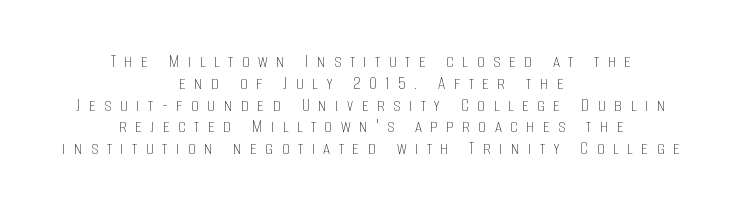
Q: Is the text bold? A: No.
Q: Is the text italic (slanted)? A: No, it is upright.
Q: Is the text underlined? A: No.
Q: How is the paragraph aligned? A: Centered.
Q: Is the spacing between letters normal or unusually wide? A: Unusually wide.
Q: Is the spacing between lines tight, normal or loose? A: Tight.
